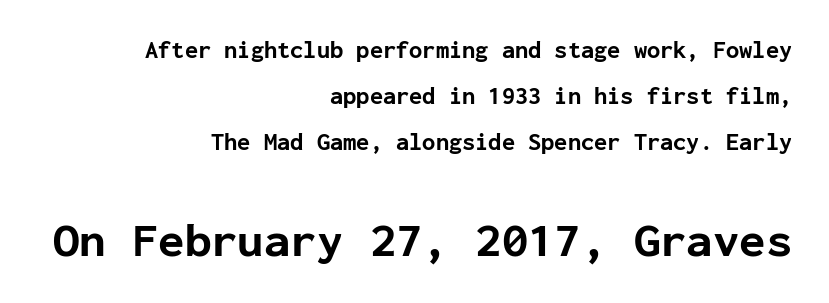
Every character here occupies the same horizontal width, giving the sample a typewriter-like rhythm. The following chunk of copy outweighs the initial chunk in type size. Serifs: no, the terminals of the letterforms are clean. Compared with typical body copy, the letter spacing here is the same.
